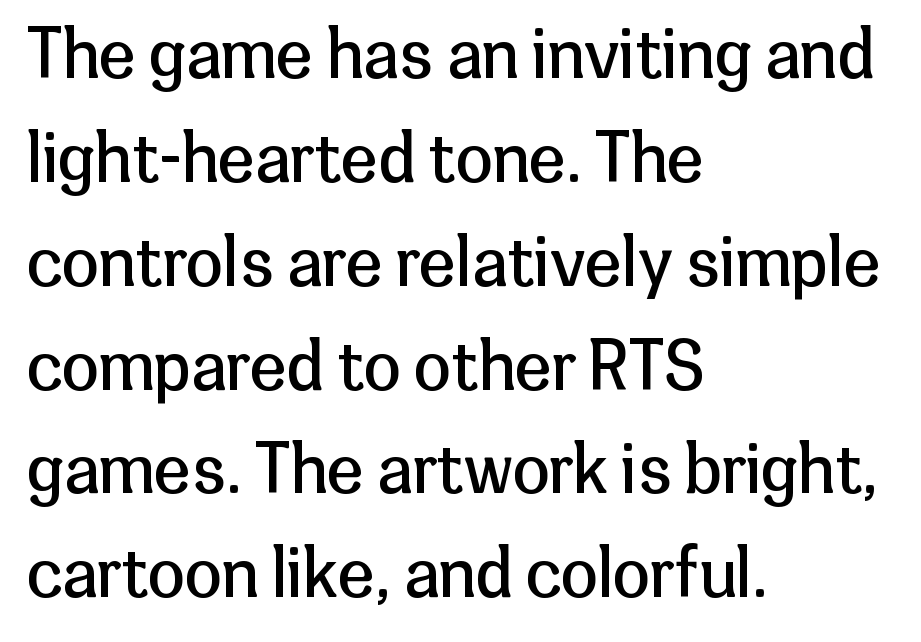
The foot of each line stays bare and open. If you measured baseline to baseline, you'd find a middling distance. In terms of letterspacing, this is plain default setting. Do the characters align in a grid? No, the font is proportional. Teacher's note: observe the even left margin — that is flush-left alignment.
